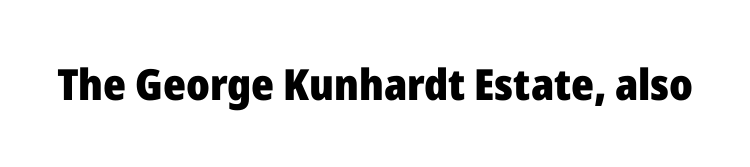
The image shows 43 px heavy sans-serif type, upright; set normal letter spacing, not underlined; low stroke contrast and a medium x-height.
